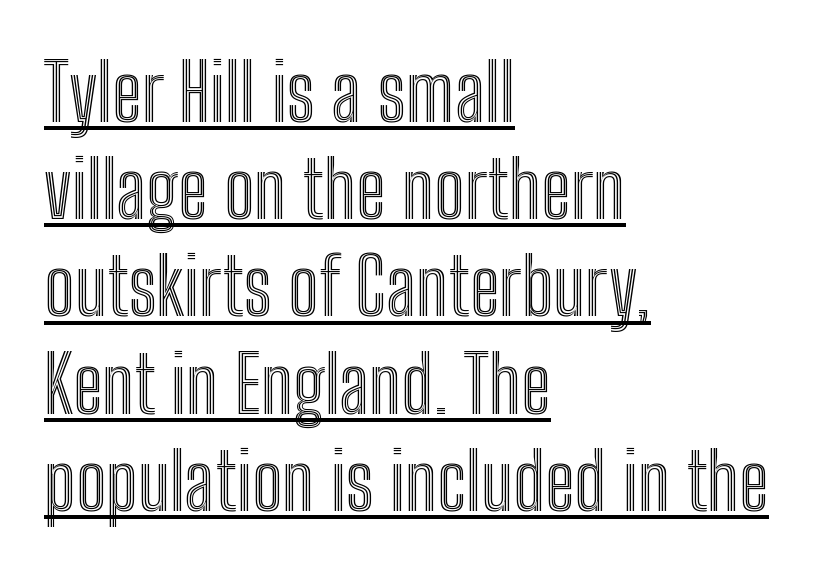
How are the letters spaced? Ordinarily, with no added tracking. The axis of the letterforms is exactly vertical. The paragraph shown leans on its left margin. Honestly, the underline is the first thing you notice here. Do the characters align in a grid? No, the font is proportional.
